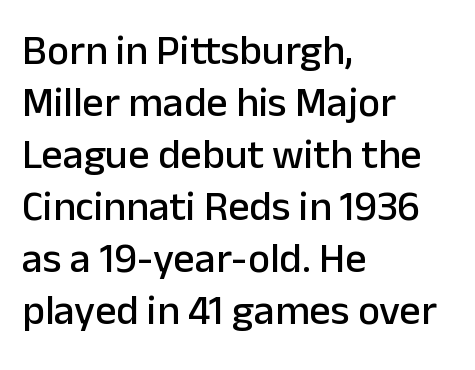
Q: Is the text italic (slanted)? A: No, it is upright.
Q: Is the typeface a serif or a sans-serif typeface? A: Sans-serif.
Q: Is the text underlined? A: No.
Q: How is the paragraph aligned? A: Left-aligned.
Q: Is the spacing between letters normal or unusually wide? A: Normal.
Q: Width (condensed, normal, or wide)? A: Normal.
Q: Stroke contrast? A: Low.
Q: x-height? A: Medium.
Q: Monospaced? A: No.
